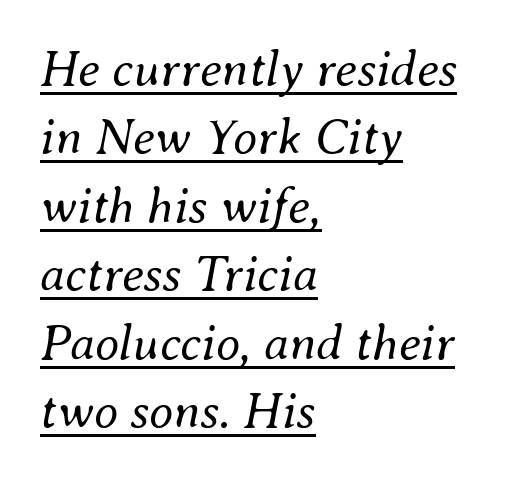
{"italic": "yes", "lean": "right", "slant_degrees": 8, "bold": "no", "weight": "regular", "width": "normal", "stroke_contrast": "medium", "x_height": "small", "monospaced": "no", "underline": "yes", "align": "left", "line_spacing": "normal", "line_spacing_ratio": 1.37, "letter_spacing": "normal", "letter_spacing_em": 0.0, "glyph_px": 50}
